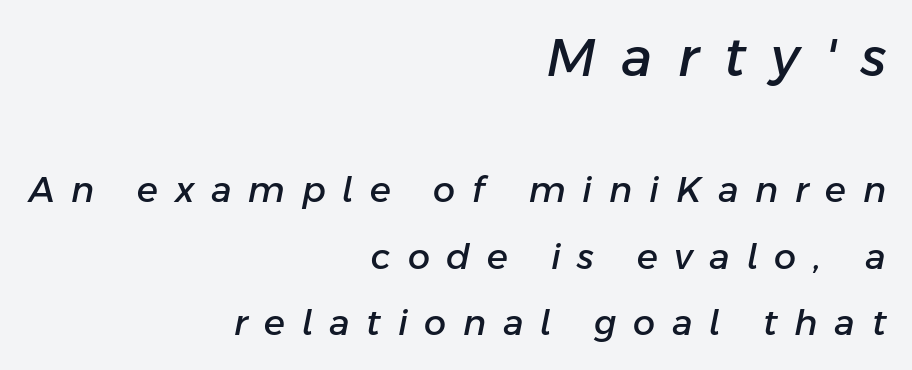
{"italic": "yes", "lean": "right", "slant_degrees": 11, "width": "normal", "stroke_contrast": "low", "x_height": "medium", "monospaced": "no", "underline": "no", "align": "right", "line_spacing": "loose", "line_spacing_ratio": 1.9, "letter_spacing": "wide", "letter_spacing_em": 0.48, "larger_block": "first", "size_ratio": 1.51, "glyph_px": 53}
